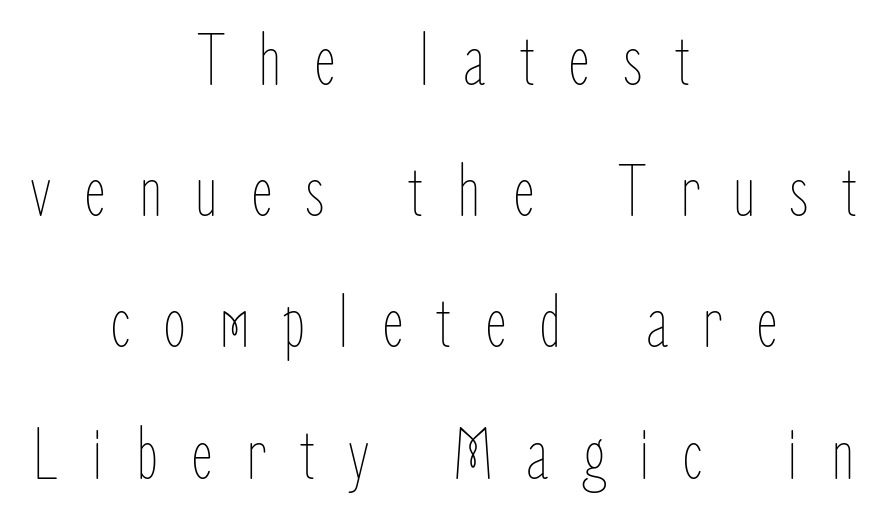
These lines were composed using upright roman letters. Rule under the text: the space is simply empty. Looks like regular typesetting: each glyph gets only the width it needs. Characters follow at a spacing far wider than the type designer built in. The typesetting does not lean heavy: it is not bold. The text block is weighted toward neither margin, spreading evenly from the middle.
